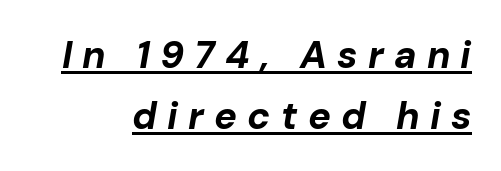
Tracking here is generous; glyphs stand well apart from one another. Line spacing here is normal. How heavy is the stroke? Heavy — this is a bold. Caption: lettering with a line underneath. When letters slant like this, we call the style italic.
